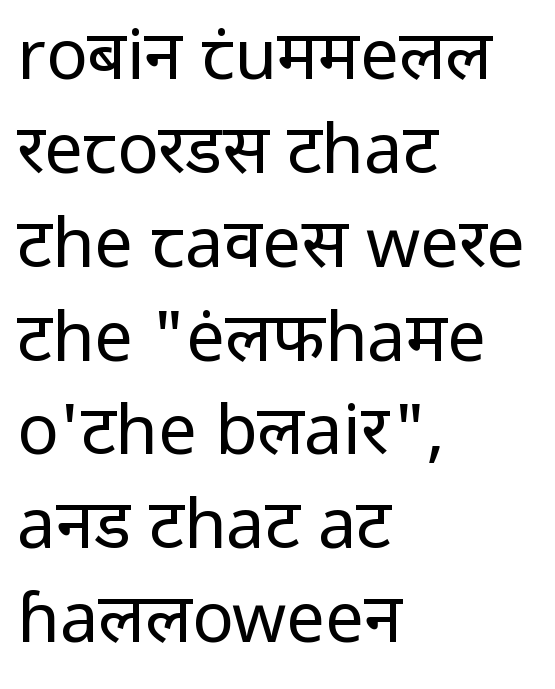
The image shows 69 px regular-weight sans-serif type, upright; set left-aligned, normal line spacing (1.36x), normal letter spacing, not underlined; low stroke contrast and a medium x-height.
